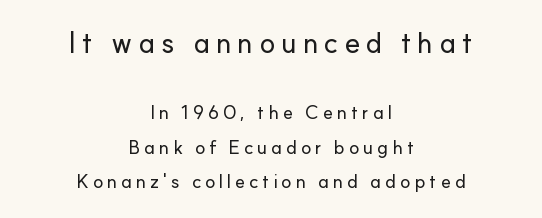
Characters follow at a spacing far wider than the type designer built in. Upright lettering throughout. Compared with a flush-left layout, this one balances lines on the center instead. Type size steps down from the first block to the second. Unlike a traditional serif, this face leaves its strokes unadorned.
